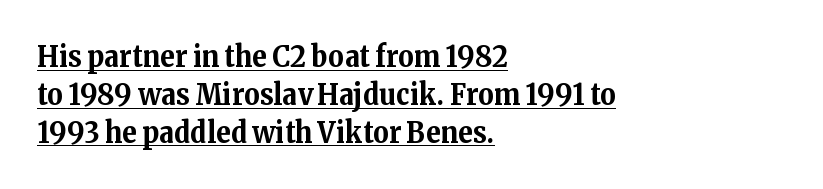
Q: Is the text bold? A: Yes.
Q: Is the text italic (slanted)? A: No, it is upright.
Q: Is the typeface a serif or a sans-serif typeface? A: Serif.
Q: Is the text underlined? A: Yes.
Q: How is the paragraph aligned? A: Left-aligned.
Q: Is the spacing between letters normal or unusually wide? A: Normal.
Q: Is the spacing between lines tight, normal or loose? A: Normal.
Q: Width (condensed, normal, or wide)? A: Normal.
Q: Stroke contrast? A: Medium.
Q: x-height? A: Medium.
Q: Monospaced? A: No.
